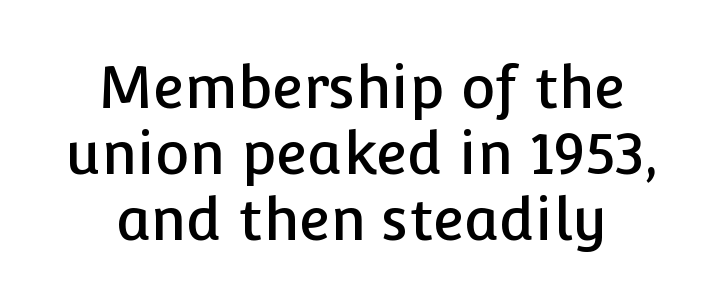
{"serif": "no", "italic": "no", "width": "normal", "stroke_contrast": "low", "x_height": "medium", "monospaced": "no", "underline": "no", "line_spacing": "tight", "line_spacing_ratio": 1.14, "letter_spacing": "normal", "letter_spacing_em": 0.0, "glyph_px": 58}
